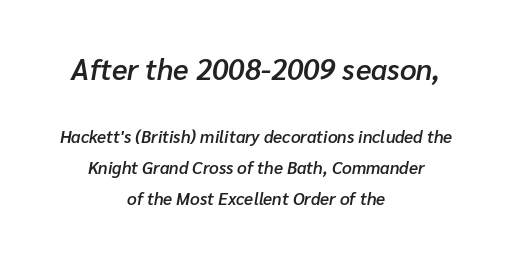
{"italic": "yes", "lean": "right", "slant_degrees": 10, "bold": "semi", "weight": "semibold", "width": "normal", "stroke_contrast": "low", "x_height": "medium", "monospaced": "no", "underline": "no", "align": "center", "line_spacing_ratio": 1.8, "letter_spacing": "normal", "letter_spacing_em": 0.0, "larger_block": "first", "size_ratio": 1.71, "glyph_px": 29}
